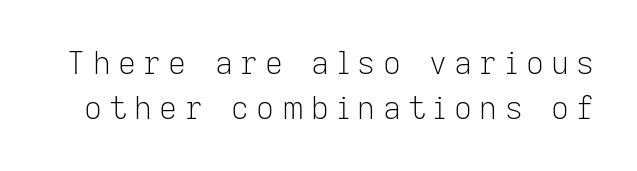
{"serif": "no", "italic": "no", "bold": "no", "weight": "light", "width": "normal", "stroke_contrast": "low", "x_height": "medium", "monospaced": "no", "underline": "no", "line_spacing": "normal", "line_spacing_ratio": 1.44, "letter_spacing": "wide", "letter_spacing_em": 0.24, "glyph_px": 31}
